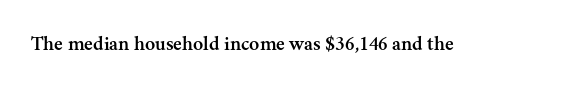
Every character sits straight up, as roman type does. The string is rendered with underlining switched off. Students, note that the glyphs here touch the page at normal intervals.
